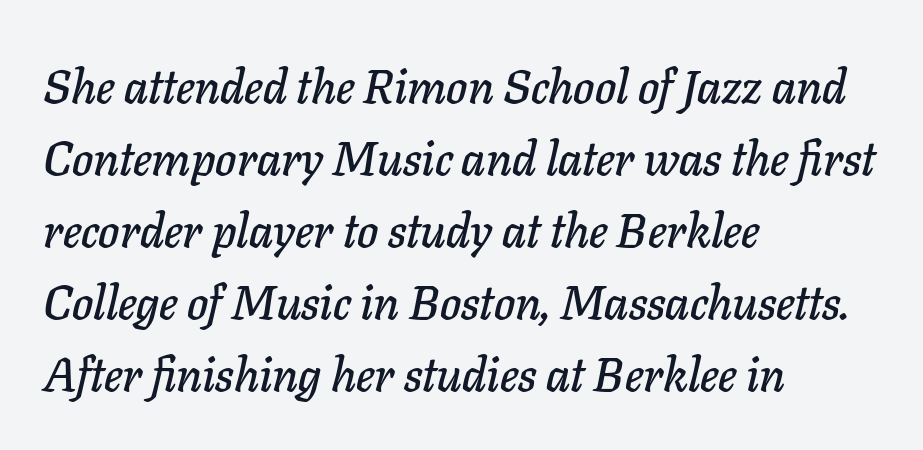
The image shows 48 px text type, italic (leaning right); set left-aligned, normal line spacing (1.5x), normal letter spacing, not underlined; low stroke contrast and a medium x-height.
